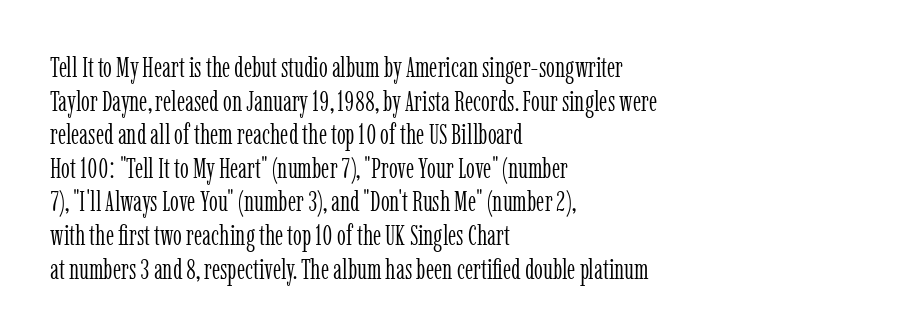
{"serif": "yes", "italic": "no", "bold": "no", "weight": "light", "width": "condensed", "stroke_contrast": "low", "x_height": "medium", "monospaced": "no", "underline": "no", "align": "left", "line_spacing_ratio": 1.2, "letter_spacing": "normal", "letter_spacing_em": 0.0, "glyph_px": 28}
